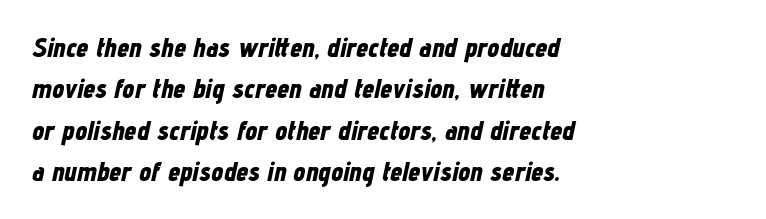
Q: Is the text bold? A: Yes.
Q: Is the text italic (slanted)? A: Yes, it leans right by about 12 degrees.
Q: Is the text underlined? A: No.
Q: How is the paragraph aligned? A: Left-aligned.
Q: Is the spacing between letters normal or unusually wide? A: Normal.
Q: Is the spacing between lines tight, normal or loose? A: Normal.
